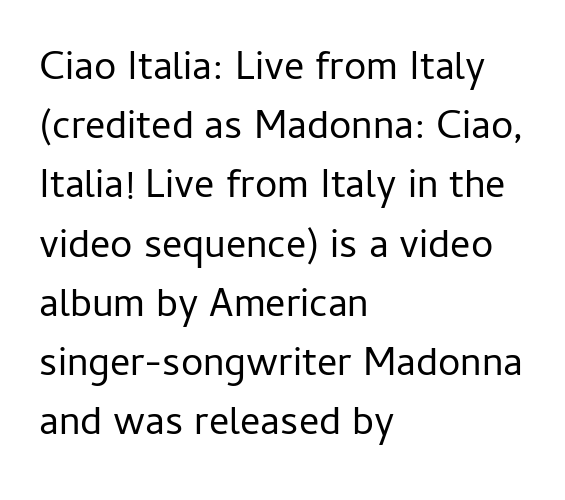
Q: Is the text bold? A: No.
Q: Is the text italic (slanted)? A: No, it is upright.
Q: Is the typeface a serif or a sans-serif typeface? A: Sans-serif.
Q: Is the text underlined? A: No.
Q: How is the paragraph aligned? A: Left-aligned.
Q: Is the spacing between letters normal or unusually wide? A: Normal.
Q: Is the spacing between lines tight, normal or loose? A: Normal.
Q: Width (condensed, normal, or wide)? A: Normal.
Q: Stroke contrast? A: Low.
Q: x-height? A: Medium.
Q: Monospaced? A: No.
